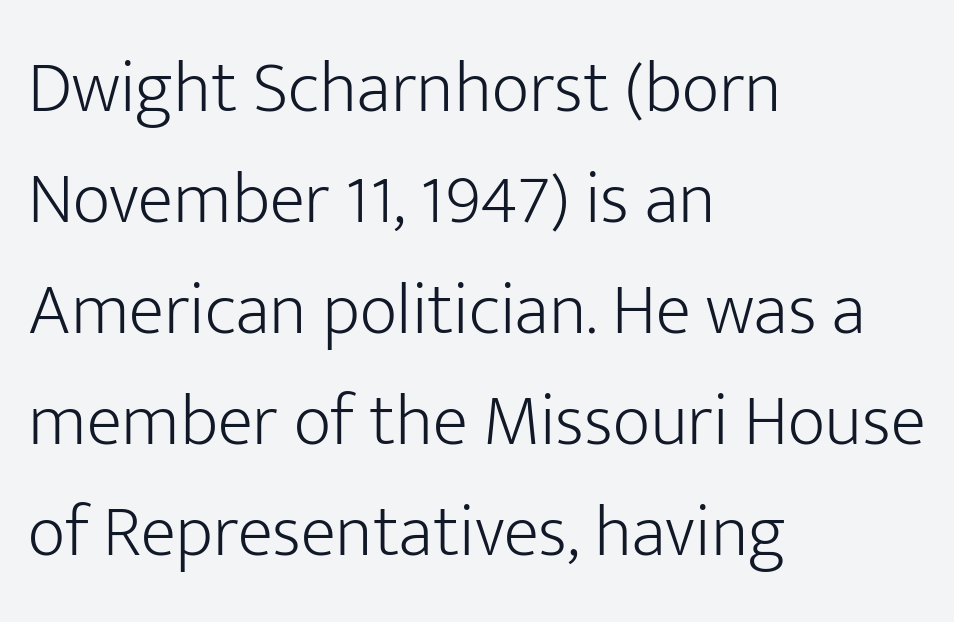
Q: Is the text bold? A: No.
Q: Is the text italic (slanted)? A: No, it is upright.
Q: Is the typeface a serif or a sans-serif typeface? A: Sans-serif.
Q: Is the text underlined? A: No.
Q: How is the paragraph aligned? A: Left-aligned.
Q: Is the spacing between letters normal or unusually wide? A: Normal.
Q: Is the spacing between lines tight, normal or loose? A: Normal.
Q: Width (condensed, normal, or wide)? A: Normal.
Q: Stroke contrast? A: Low.
Q: x-height? A: Medium.
Q: Monospaced? A: No.
